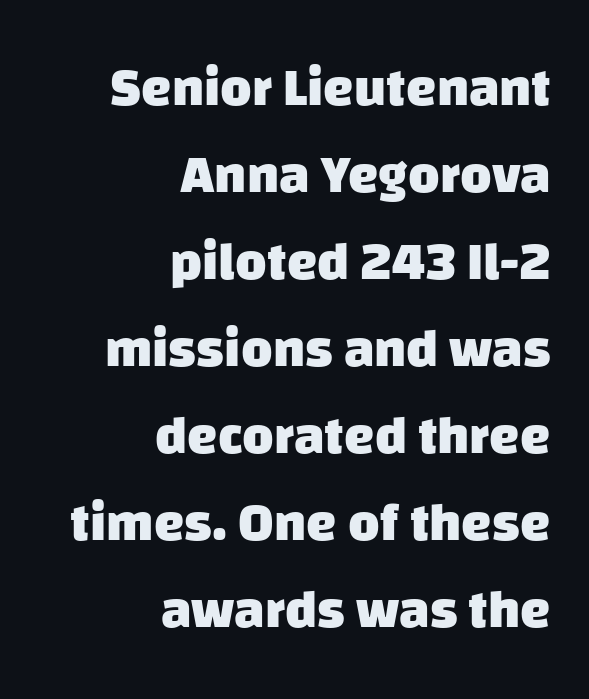
Q: Is the text bold? A: Yes.
Q: Is the typeface a serif or a sans-serif typeface? A: Sans-serif.
Q: Is the text underlined? A: No.
Q: How is the paragraph aligned? A: Right-aligned.
Q: Is the spacing between letters normal or unusually wide? A: Normal.
Q: Is the spacing between lines tight, normal or loose? A: Normal.
Q: Width (condensed, normal, or wide)? A: Normal.
Q: Stroke contrast? A: Low.
Q: x-height? A: Large.
Q: Monospaced? A: No.
